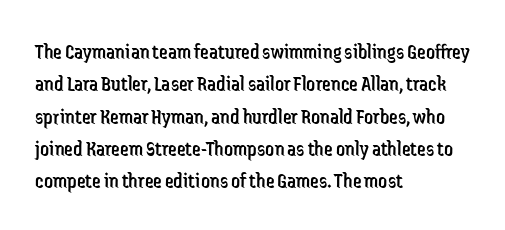
The image shows 22 px text type, upright; set left-aligned, normal line spacing (1.47x), normal letter spacing, not underlined.
